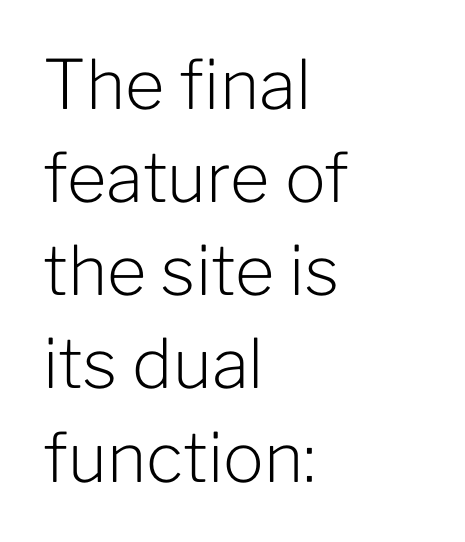
{"serif": "no", "italic": "no", "bold": "no", "weight": "light", "width": "normal", "stroke_contrast": "low", "x_height": "medium", "monospaced": "no", "underline": "no", "align": "left", "line_spacing": "normal", "line_spacing_ratio": 1.37, "letter_spacing": "normal", "letter_spacing_em": 0.0, "glyph_px": 68}
